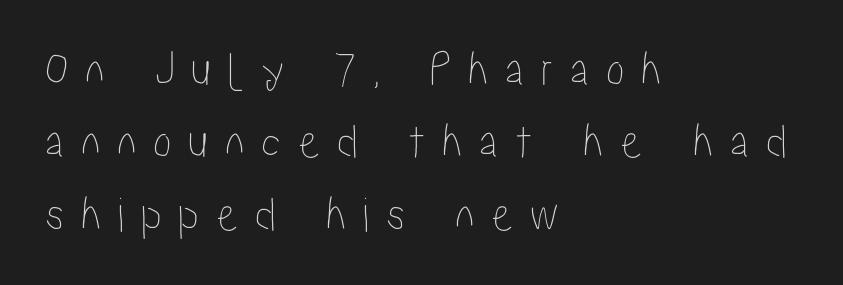
{"italic": "no", "width": "condensed", "stroke_contrast": "low", "x_height": "medium", "monospaced": "no", "underline": "no", "align": "left", "line_spacing": "normal", "line_spacing_ratio": 1.45, "letter_spacing": "wide", "letter_spacing_em": 0.33, "glyph_px": 50}
